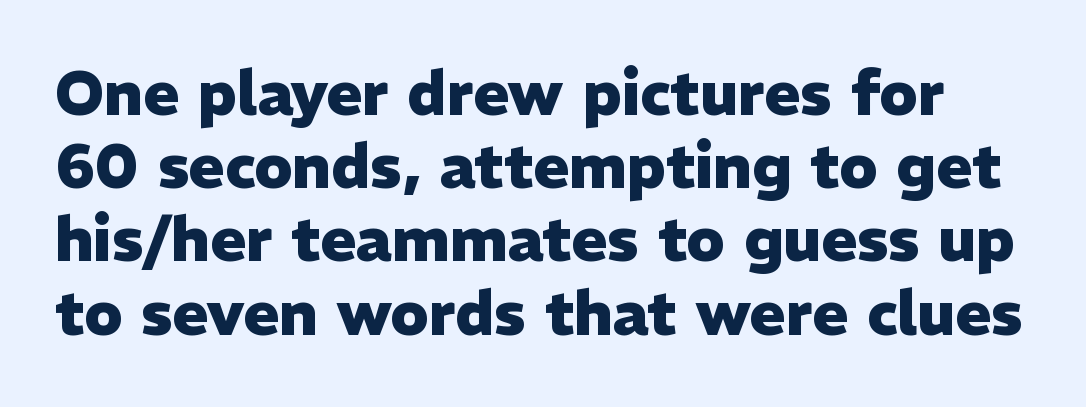
The image shows 61 px heavy sans-serif type, upright; set line spacing 1.2x, normal letter spacing, not underlined; low stroke contrast and a medium x-height.
